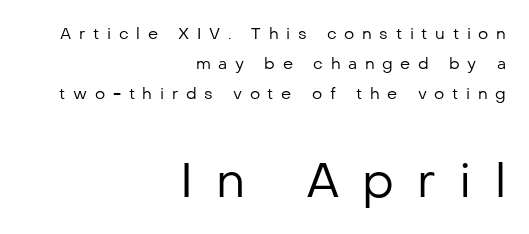
Varying glyph widths throughout — classic text-font behaviour. Casual observation: everything's shoved over to the right. Designer's note — italics off, roman on. Glance below the letters and you will spot only blank space.
